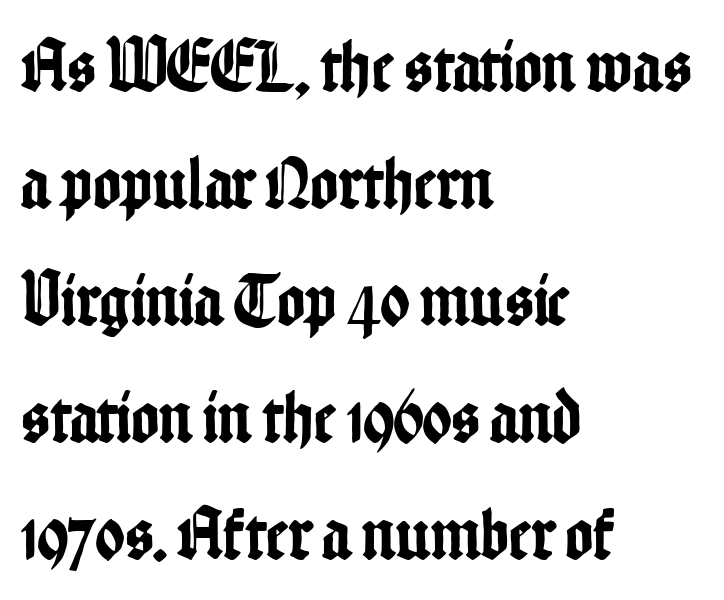
Q: Is the text italic (slanted)? A: No, it is upright.
Q: Is the typeface a serif or a sans-serif typeface? A: Sans-serif.
Q: Is the text underlined? A: No.
Q: How is the paragraph aligned? A: Left-aligned.
Q: Is the spacing between letters normal or unusually wide? A: Normal.
Q: Is the spacing between lines tight, normal or loose? A: Normal.
Q: Width (condensed, normal, or wide)? A: Condensed.
Q: Stroke contrast? A: Low.
Q: x-height? A: Medium.
Q: Monospaced? A: No.
